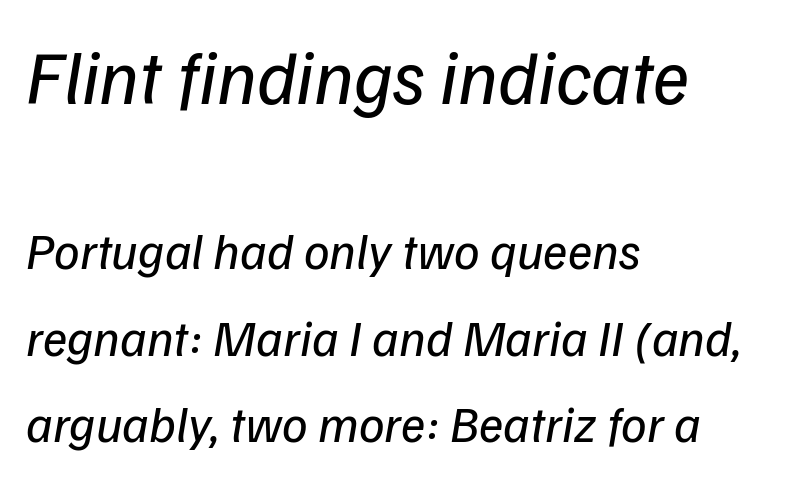
Q: Is the text bold? A: No.
Q: Is the typeface a serif or a sans-serif typeface? A: Sans-serif.
Q: Is the text underlined? A: No.
Q: How is the paragraph aligned? A: Left-aligned.
Q: Is the spacing between letters normal or unusually wide? A: Normal.
Q: Is the spacing between lines tight, normal or loose? A: Normal.
Q: Which block of text is set in a larger size, the first (top) or the second (bottom)? A: The first (top) one.
Q: Width (condensed, normal, or wide)? A: Normal.
Q: Stroke contrast? A: Low.
Q: x-height? A: Medium.
Q: Monospaced? A: No.
